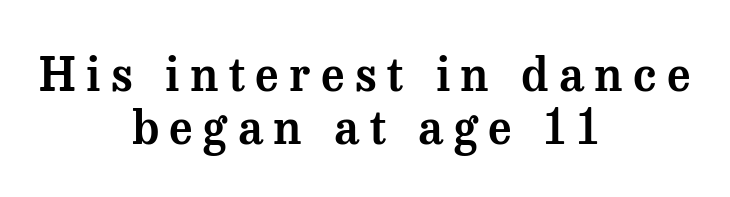
The tracking jumps out immediately: characters are airy and widely separated. Notice how the stems are strictly vertical — no italics here. The whitespace from short lines is split evenly between both sides. Typographically, this falls in the serif category. The string is rendered with underlining switched off.
